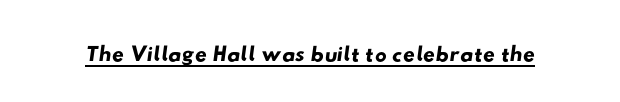
A continuous stroke trails under the words, as in a hyperlink. Here the designer chose a conventional face with non-uniform glyph widths. In terms of letterspacing, this is plain default setting. Font category for this specimen: sans-serif.
